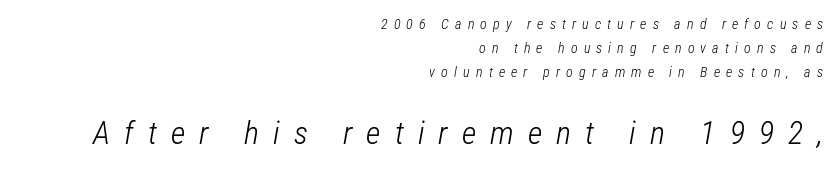
Q: Is the text bold? A: No.
Q: Is the text italic (slanted)? A: Yes, it leans right by about 12 degrees.
Q: Is the text underlined? A: No.
Q: How is the paragraph aligned? A: Right-aligned.
Q: Is the spacing between letters normal or unusually wide? A: Unusually wide.
Q: Which block of text is set in a larger size, the first (top) or the second (bottom)? A: The second (bottom) one.
Q: Width (condensed, normal, or wide)? A: Condensed.
Q: Stroke contrast? A: Low.
Q: x-height? A: Medium.
Q: Monospaced? A: No.
